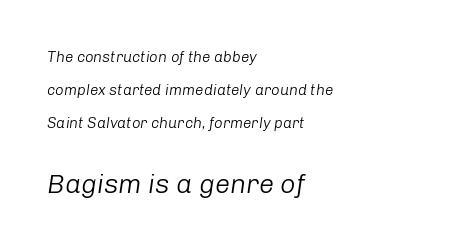
The image shows 27 px text type, italic (leaning right); set left-aligned, loose line spacing (2.19x), normal letter spacing, not underlined; the second (bottom) block is 1.8x larger.
